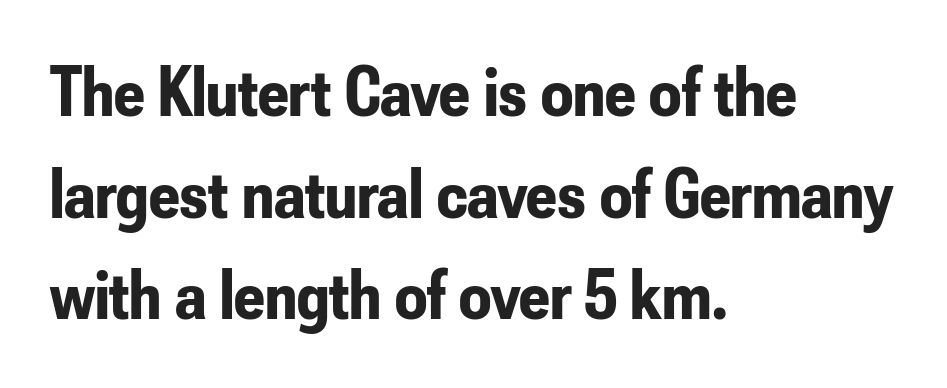
Q: Is the text bold? A: Yes.
Q: Is the text italic (slanted)? A: No, it is upright.
Q: Is the typeface a serif or a sans-serif typeface? A: Sans-serif.
Q: Is the text underlined? A: No.
Q: How is the paragraph aligned? A: Left-aligned.
Q: Is the spacing between letters normal or unusually wide? A: Normal.
Q: Is the spacing between lines tight, normal or loose? A: Normal.
Q: Width (condensed, normal, or wide)? A: Condensed.
Q: Stroke contrast? A: Low.
Q: x-height? A: Small.
Q: Monospaced? A: No.
